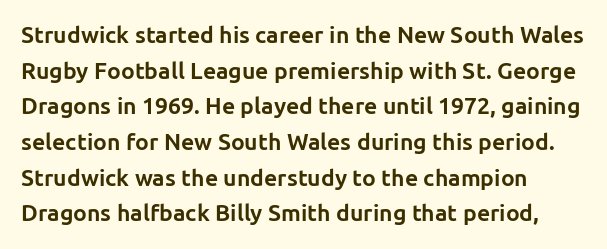
Q: Is the text bold? A: Yes.
Q: Is the text italic (slanted)? A: No, it is upright.
Q: Is the text underlined? A: No.
Q: How is the paragraph aligned? A: Left-aligned.
Q: Is the spacing between letters normal or unusually wide? A: Normal.
Q: Is the spacing between lines tight, normal or loose? A: Normal.
